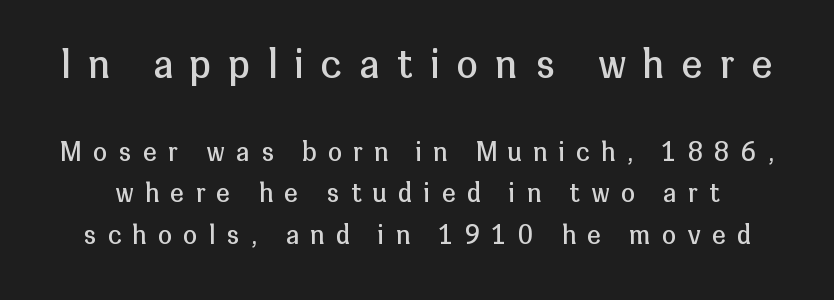
Q: Is the text bold? A: No.
Q: Is the text italic (slanted)? A: No, it is upright.
Q: Is the typeface a serif or a sans-serif typeface? A: Sans-serif.
Q: Is the text underlined? A: No.
Q: Is the spacing between letters normal or unusually wide? A: Unusually wide.
Q: Is the spacing between lines tight, normal or loose? A: Normal.
Q: Which block of text is set in a larger size, the first (top) or the second (bottom)? A: The first (top) one.
Q: Width (condensed, normal, or wide)? A: Normal.
Q: Stroke contrast? A: Low.
Q: x-height? A: Medium.
Q: Monospaced? A: No.
